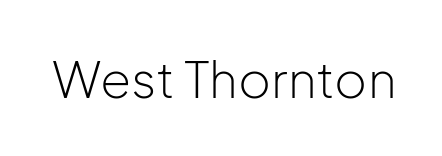
Stroke mass is kept to a normal reading level or below. Has an underline been added? It has not. This sample uses plain, unmodified letter spacing. Vertical strokes here are truly vertical.
